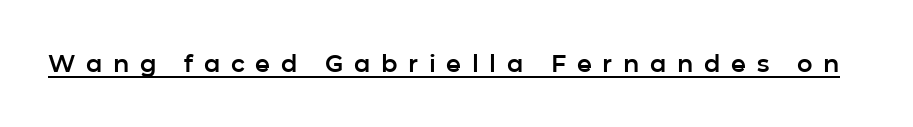
{"italic": "no", "underline": "yes", "letter_spacing": "wide", "letter_spacing_em": 0.44, "glyph_px": 24}
